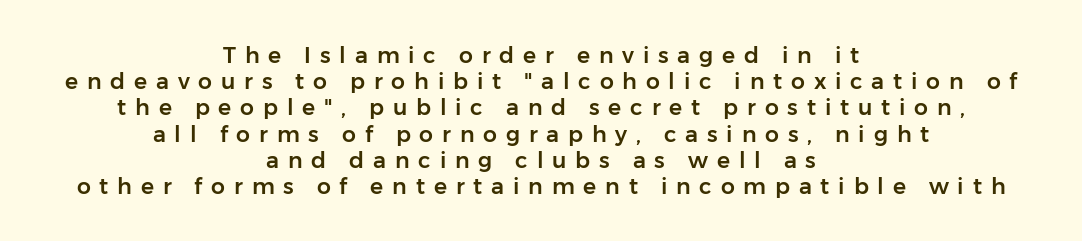
The area under the type is left untouched. Each word looks stretched out because of the extra space between its letters. One-word summary of the alignment: center. Posture: vertical.
